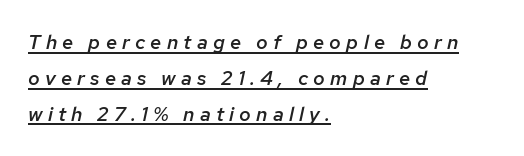
Q: Is the text bold? A: Semi-bold.
Q: Is the text italic (slanted)? A: Yes, it leans right by about 12 degrees.
Q: Is the text underlined? A: Yes.
Q: How is the paragraph aligned? A: Left-aligned.
Q: Is the spacing between letters normal or unusually wide? A: Unusually wide.
